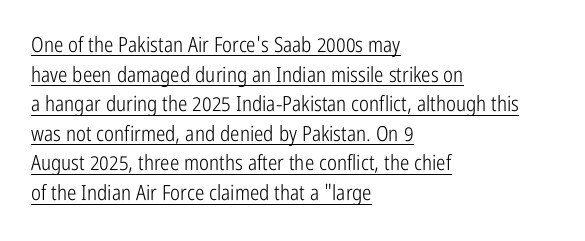
Glyph-to-glyph distance matches everyday printed text. Unbolded letterforms with no extra heft. This is underlined copy, the kind a proofreader might mark for attention. The axis of the letterforms is exactly vertical. Regarding leading, the lines here are spaced in the standard way.
